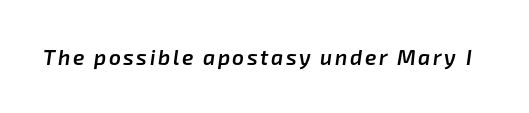
{"italic": "yes", "lean": "right", "slant_degrees": 8, "bold": "semi", "underline": "no", "glyph_px": 21}
